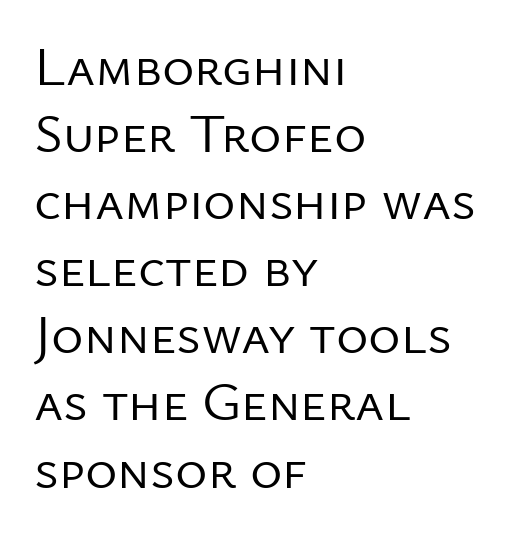
Q: Is the text bold? A: No.
Q: Is the text italic (slanted)? A: No, it is upright.
Q: Is the typeface a serif or a sans-serif typeface? A: Sans-serif.
Q: Is the text underlined? A: No.
Q: How is the paragraph aligned? A: Left-aligned.
Q: Is the spacing between letters normal or unusually wide? A: Normal.
Q: Width (condensed, normal, or wide)? A: Normal.
Q: Stroke contrast? A: Low.
Q: x-height? A: Medium.
Q: Monospaced? A: No.
